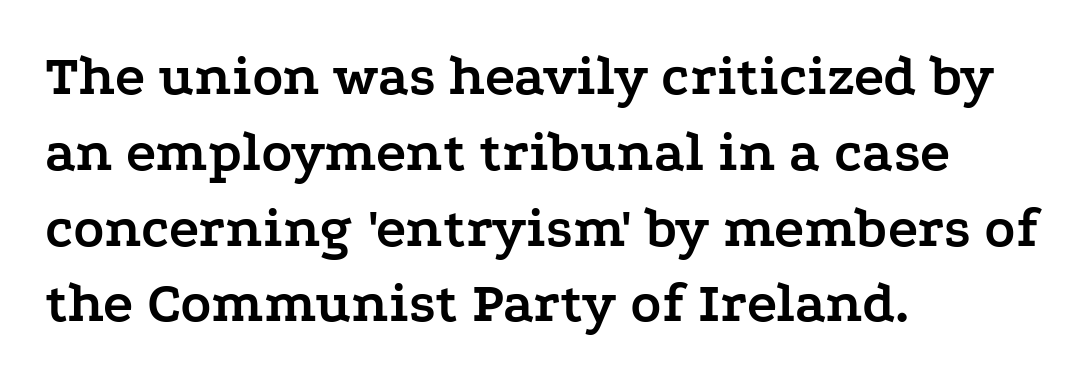
Q: Is the text bold? A: Yes.
Q: Is the text italic (slanted)? A: No, it is upright.
Q: Is the typeface a serif or a sans-serif typeface? A: Serif.
Q: Is the text underlined? A: No.
Q: How is the paragraph aligned? A: Left-aligned.
Q: Is the spacing between letters normal or unusually wide? A: Normal.
Q: Is the spacing between lines tight, normal or loose? A: Normal.
Q: Width (condensed, normal, or wide)? A: Wide.
Q: Stroke contrast? A: Low.
Q: x-height? A: Medium.
Q: Monospaced? A: No.
